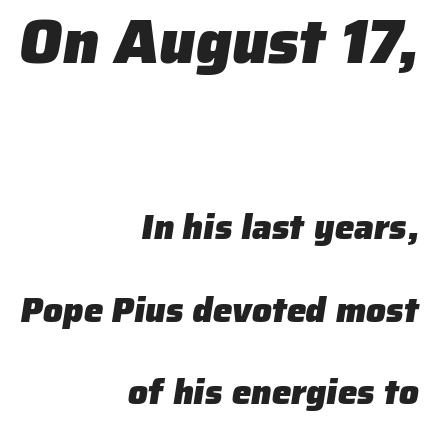
{"serif": "no", "bold": "yes", "weight": "heavy", "width": "normal", "stroke_contrast": "low", "x_height": "medium", "monospaced": "no", "underline": "no", "align": "right", "line_spacing": "loose", "line_spacing_ratio": 2.36, "letter_spacing": "normal", "letter_spacing_em": 0.0, "larger_block": "first", "size_ratio": 1.77, "glyph_px": 62}
